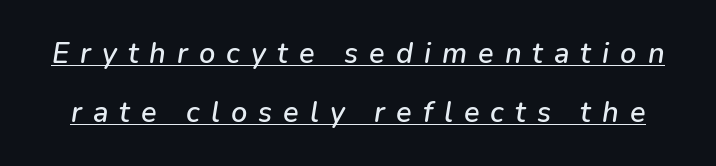
The image shows 29 px text type, italic (leaning right); set loose line spacing (2.02x), unusually wide letter spacing (+0.38 em), underlined; low stroke contrast and a medium x-height.
